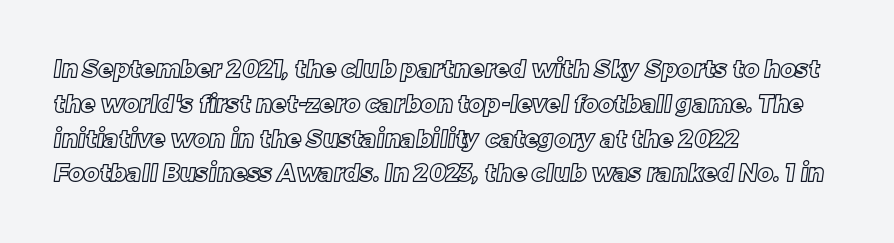
Q: Is the text underlined? A: No.
Q: How is the paragraph aligned? A: Left-aligned.
Q: Is the spacing between letters normal or unusually wide? A: Normal.
Q: Is the spacing between lines tight, normal or loose? A: Normal.
